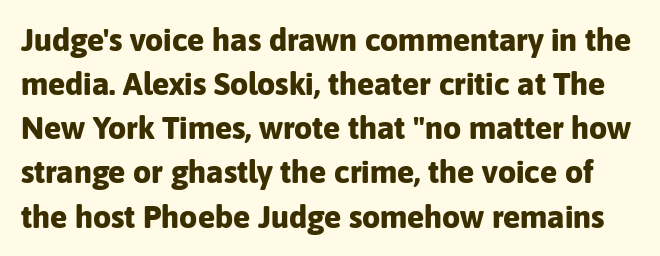
{"serif": "no", "italic": "no", "bold": "yes", "weight": "bold", "width": "normal", "stroke_contrast": "low", "x_height": "medium", "monospaced": "no", "underline": "no", "line_spacing": "normal", "line_spacing_ratio": 1.38, "letter_spacing": "normal", "letter_spacing_em": 0.0, "glyph_px": 32}
